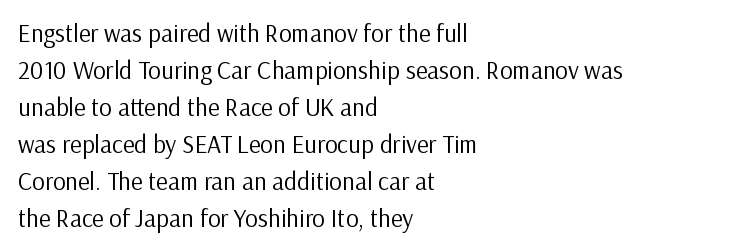
The image shows 25 px text type, upright; set left-aligned, normal line spacing (1.48x), normal letter spacing, not underlined.
